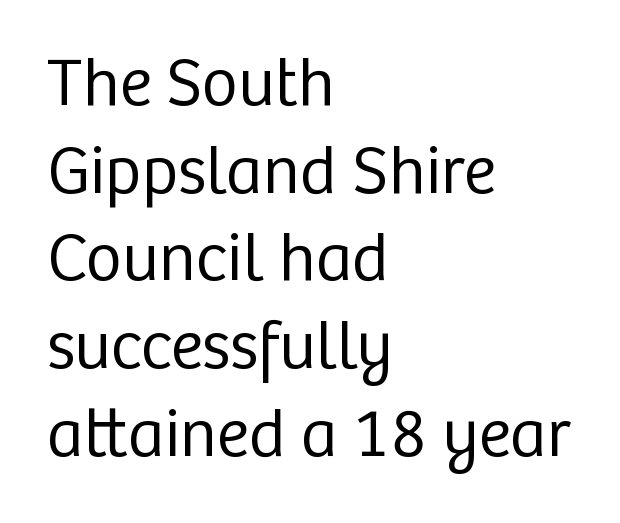
A typesetter would call this leading conventional body-copy spacing. Horizontal alignment here is leftward, the default for most running prose. The zone under the glyphs is completely vacant. The gaps between neighbouring characters are ordinary and unremarkable. Caption: face not bold, strokes unweighted.
